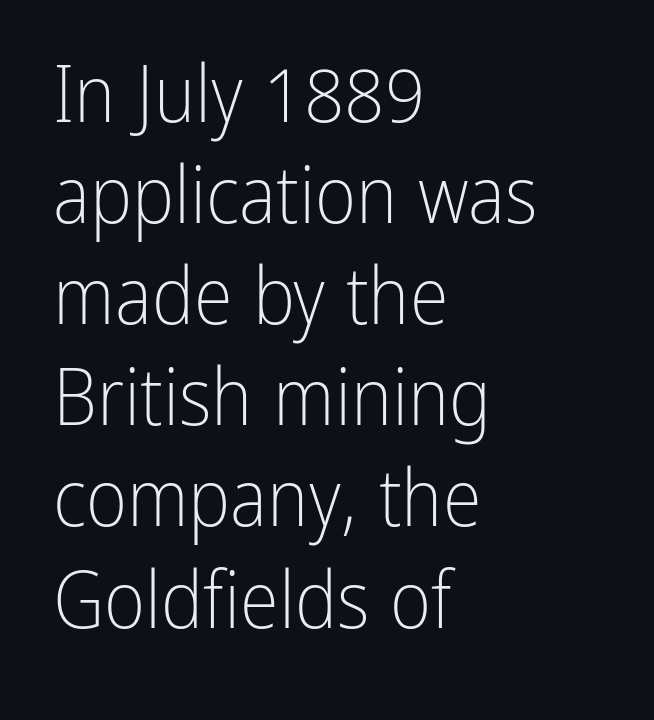
{"serif": "no", "italic": "no", "bold": "no", "weight": "light", "width": "condensed", "stroke_contrast": "low", "x_height": "medium", "monospaced": "no", "underline": "no", "align": "left", "line_spacing": "normal", "line_spacing_ratio": 1.28, "letter_spacing": "normal", "letter_spacing_em": 0.0, "glyph_px": 79}
